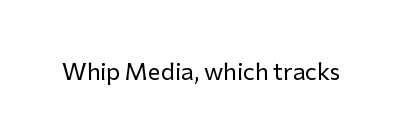
The image shows 24 px text type, upright; set normal letter spacing, not underlined.
